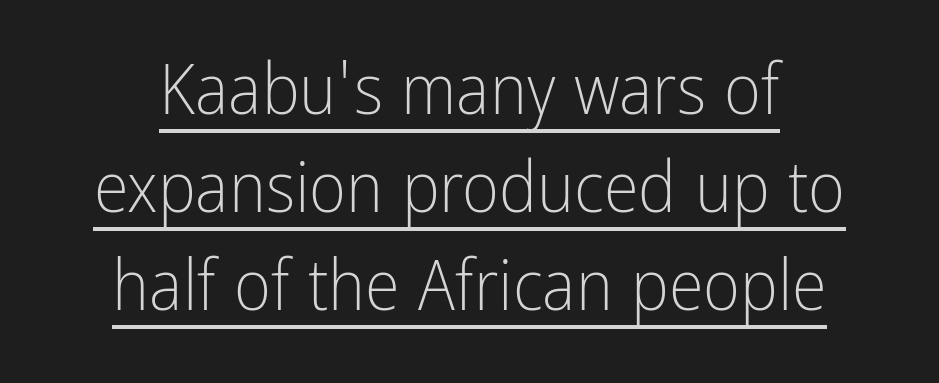
Q: Is the text bold? A: No.
Q: Is the text italic (slanted)? A: No, it is upright.
Q: Is the typeface a serif or a sans-serif typeface? A: Sans-serif.
Q: Is the text underlined? A: Yes.
Q: How is the paragraph aligned? A: Centered.
Q: Is the spacing between letters normal or unusually wide? A: Normal.
Q: Is the spacing between lines tight, normal or loose? A: Normal.
Q: Width (condensed, normal, or wide)? A: Condensed.
Q: Stroke contrast? A: Low.
Q: x-height? A: Medium.
Q: Monospaced? A: No.
